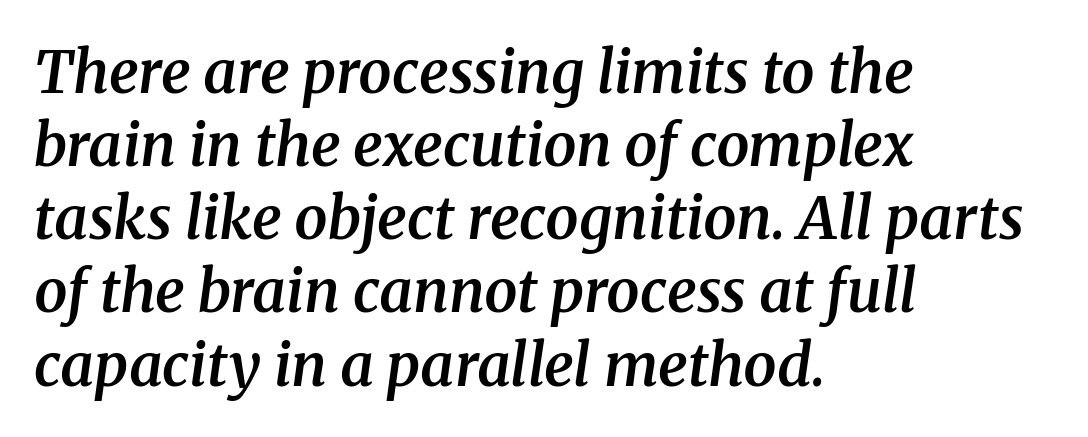
{"serif": "yes", "italic": "yes", "lean": "right", "slant_degrees": 8, "bold": "semi", "weight": "semibold", "width": "normal", "stroke_contrast": "medium", "x_height": "medium", "monospaced": "no", "underline": "no", "align": "left", "line_spacing_ratio": 1.24, "letter_spacing": "normal", "letter_spacing_em": 0.0, "glyph_px": 59}
